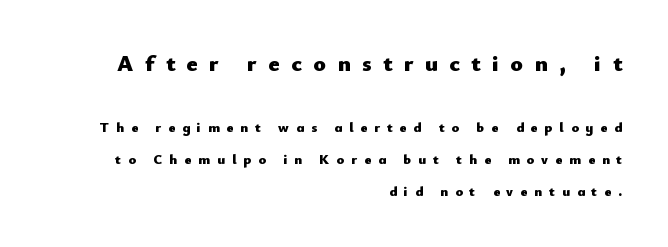
{"italic": "no", "bold": "yes", "underline": "no", "align": "right", "line_spacing": "loose", "line_spacing_ratio": 2.28, "letter_spacing": "wide", "letter_spacing_em": 0.5, "larger_block": "first", "size_ratio": 1.64, "glyph_px": 23}
